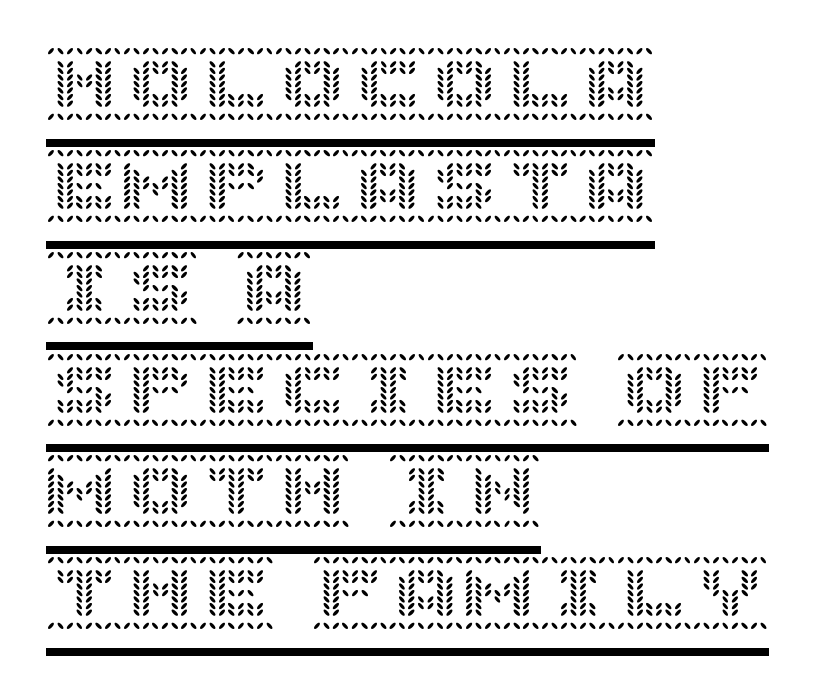
The leading is moderate, giving the passage an even texture. Descenders here cross a horizontal rule under the line. The gaps between neighbouring characters are ordinary and unremarkable. Where is the straight margin? On the left.
